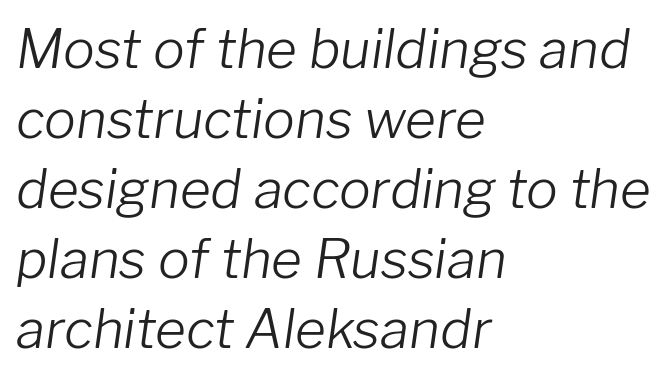
{"italic": "yes", "lean": "right", "slant_degrees": 8, "bold": "no", "weight": "light", "width": "normal", "stroke_contrast": "low", "x_height": "medium", "monospaced": "no", "underline": "no", "align": "left", "line_spacing": "normal", "line_spacing_ratio": 1.32, "letter_spacing": "normal", "letter_spacing_em": 0.0, "glyph_px": 53}
